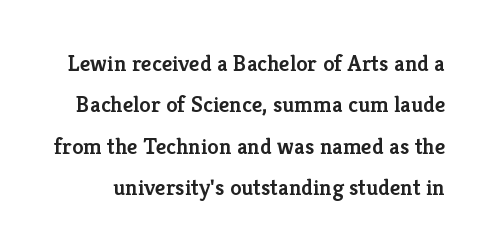
{"italic": "no", "bold": "semi", "underline": "no", "line_spacing_ratio": 1.8, "letter_spacing": "normal", "letter_spacing_em": 0.0, "glyph_px": 23}
